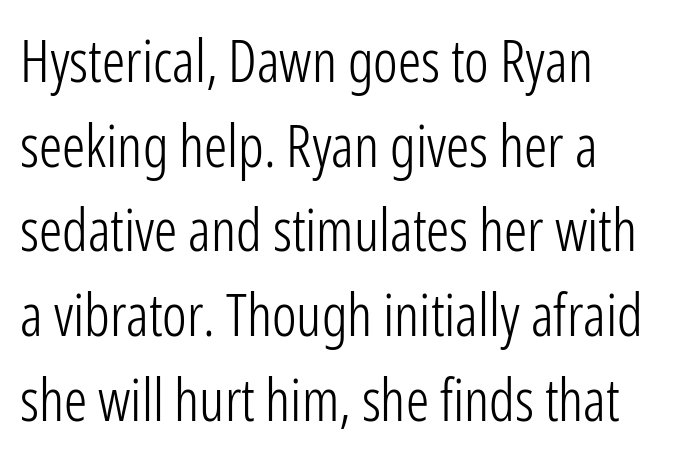
Caption: face not bold, strokes unweighted. Each word holds together tightly as a unit, with standard inter-letter gaps. The space directly below the letters is spotless. Looks like regular typesetting: each glyph gets only the width it needs. Successive baselines arrive at the customary interval. Vertical strokes here are truly vertical.
